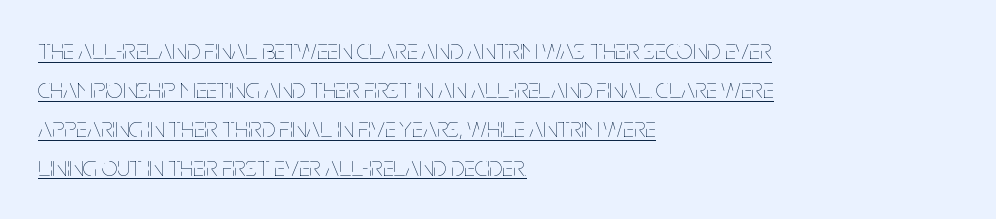
Think of a printed novel: that variable character pitch is what you see here. Every row of glyphs begins at an identical x-position on the left. Evenly set lines give the paragraph a standard silhouette. Compared with a typical body face, this is equally light or lighter still. A baseline rule has been typeset under these characters. Quick note: not italic, upright.
